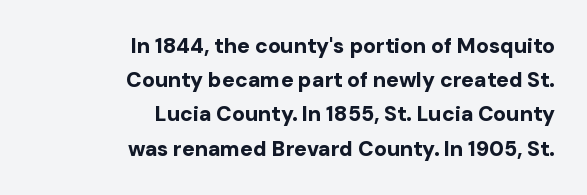
The image shows 21 px bold type, upright; set right-aligned, normal line spacing (1.63x), normal letter spacing, not underlined.
